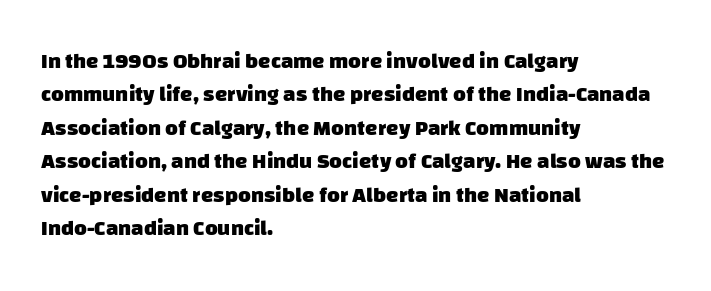
Caption: multi-line text, flush left, ragged right. A clean baseline with only descenders dipping below it. Inter-character spacing is left at the font's built-in metrics. Set as a true bold cut, around the 700 mark. The designer left line spacing at the default.
